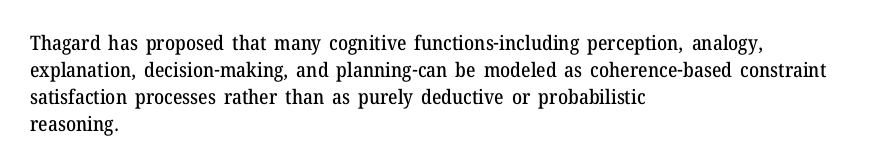
{"italic": "no", "underline": "no", "align": "left", "line_spacing": "normal", "line_spacing_ratio": 1.35, "letter_spacing": "normal", "letter_spacing_em": 0.0, "glyph_px": 20}
